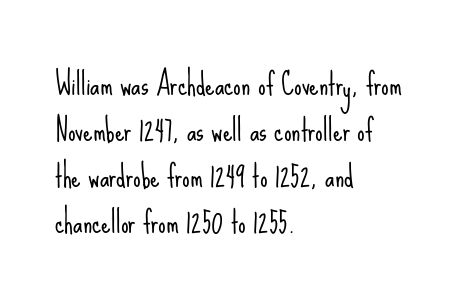
Is this a heavy cut? Hardly; it is regular or lighter. Whoever set this chose a conventional vertical rhythm. Compared with typical body copy, the letter spacing here is the same. Italic? Not at all — the glyphs are vertical. No word sits above an underline. Leftover space on each line is placed entirely after the last word.
